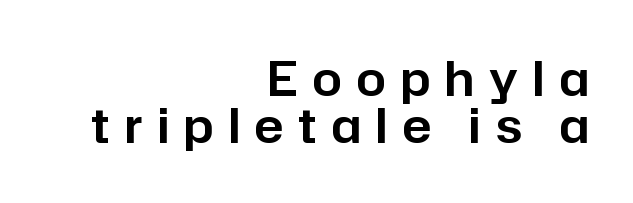
These lines have a slow, spaced-out rhythm from letter to letter. Rule under the text: the space is simply empty. Which margin do the lines hug? The right one — the left edge is uneven. Quick note: not italic, upright. Horizontal bands of white between lines are thin slivers. Observe the absence of serifs on each vertical stroke in this sample.
